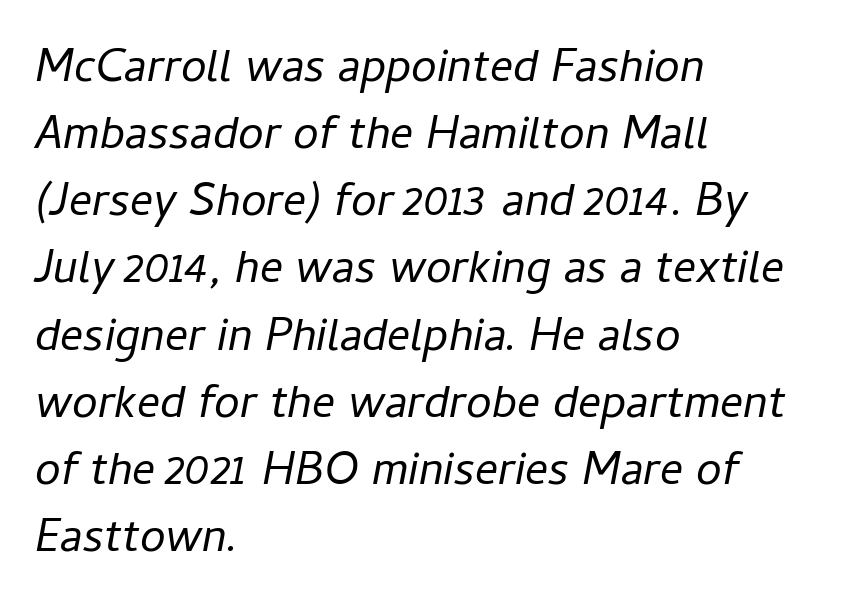
The image shows 46 px regular-weight type, italic (leaning right); set left-aligned, normal line spacing (1.46x), normal letter spacing, not underlined; low stroke contrast and a medium x-height.
